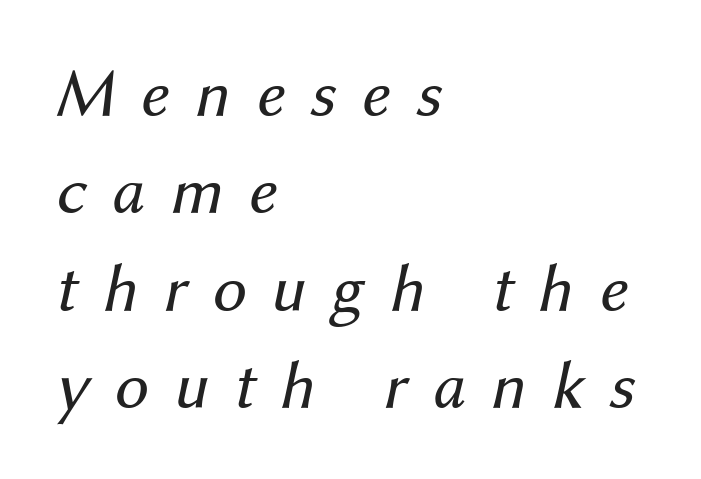
Teacher's note: observe the even left margin — that is flush-left alignment. Nobody drew a line under any word here. The letters are spread apart with noticeably loose tracking. In terms of posture, this sample is oblique.
